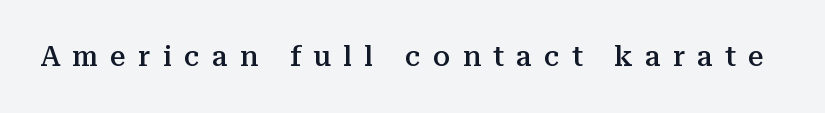
Q: Is the text bold? A: Semi-bold.
Q: Is the text italic (slanted)? A: No, it is upright.
Q: Is the typeface a serif or a sans-serif typeface? A: Serif.
Q: Is the text underlined? A: No.
Q: Is the spacing between letters normal or unusually wide? A: Unusually wide.
Q: Width (condensed, normal, or wide)? A: Normal.
Q: Stroke contrast? A: Medium.
Q: x-height? A: Medium.
Q: Monospaced? A: No.
